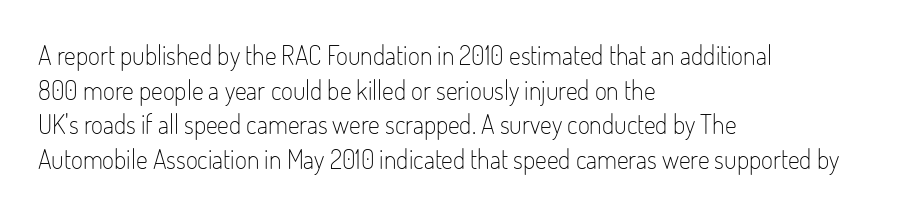
The image shows 26 px text type, upright; set left-aligned, normal line spacing (1.33x), normal letter spacing, not underlined.
